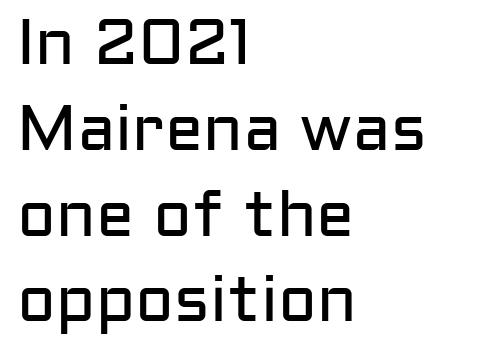
{"serif": "no", "italic": "no", "bold": "no", "weight": "regular", "width": "normal", "stroke_contrast": "low", "x_height": "medium", "monospaced": "no", "underline": "no", "align": "left", "line_spacing": "normal", "line_spacing_ratio": 1.34, "letter_spacing": "normal", "letter_spacing_em": 0.0, "glyph_px": 64}
